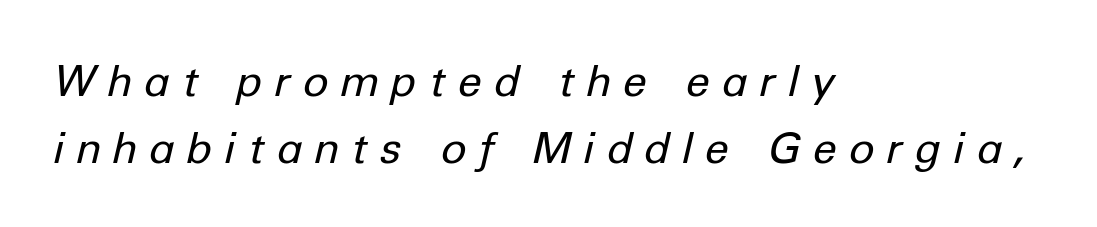
The image shows 43 px regular-weight type, italic (leaning right); set left-aligned, normal line spacing (1.56x), unusually wide letter spacing (+0.31 em), not underlined; low stroke contrast and a medium x-height.
